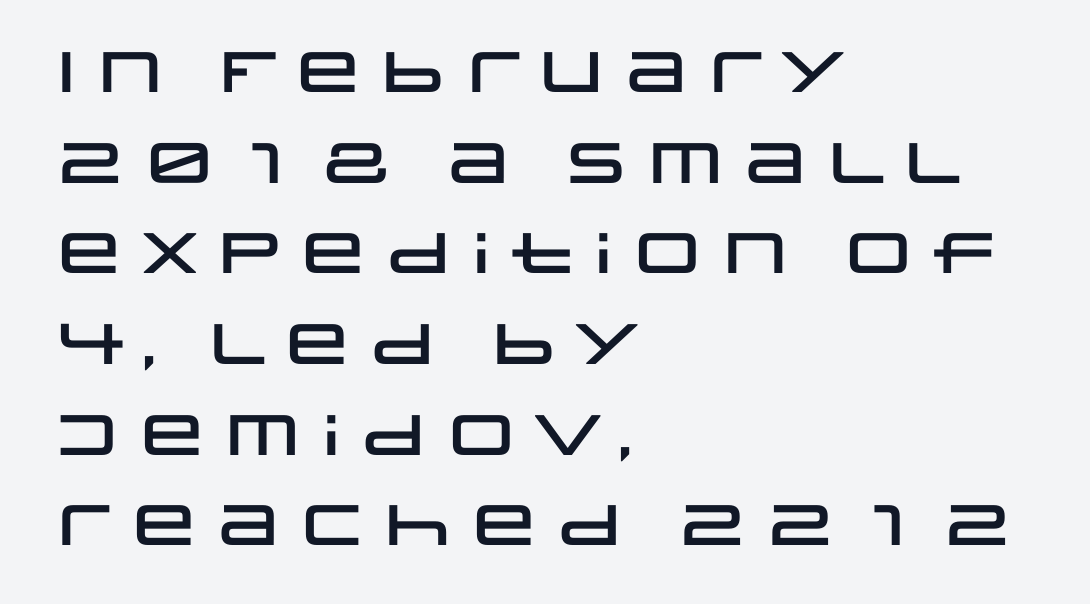
Is the letter spacing exaggerated? No — it looks like the ordinary default. Think of a printed novel: that variable character pitch is what you see here. These lines sit exactly where default settings would place them. Glance below the letters and you will spot only blank space. No italicization has been applied; the sample stays upright. The compositor pushed each line to the left boundary.
